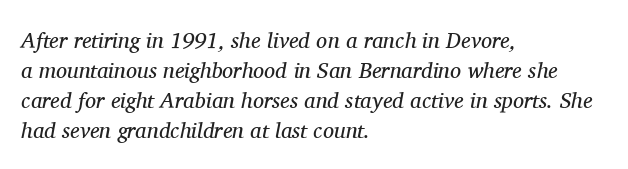
The image shows 22 px text type, italic (leaning right); set left-aligned, normal line spacing (1.36x), normal letter spacing, not underlined.
